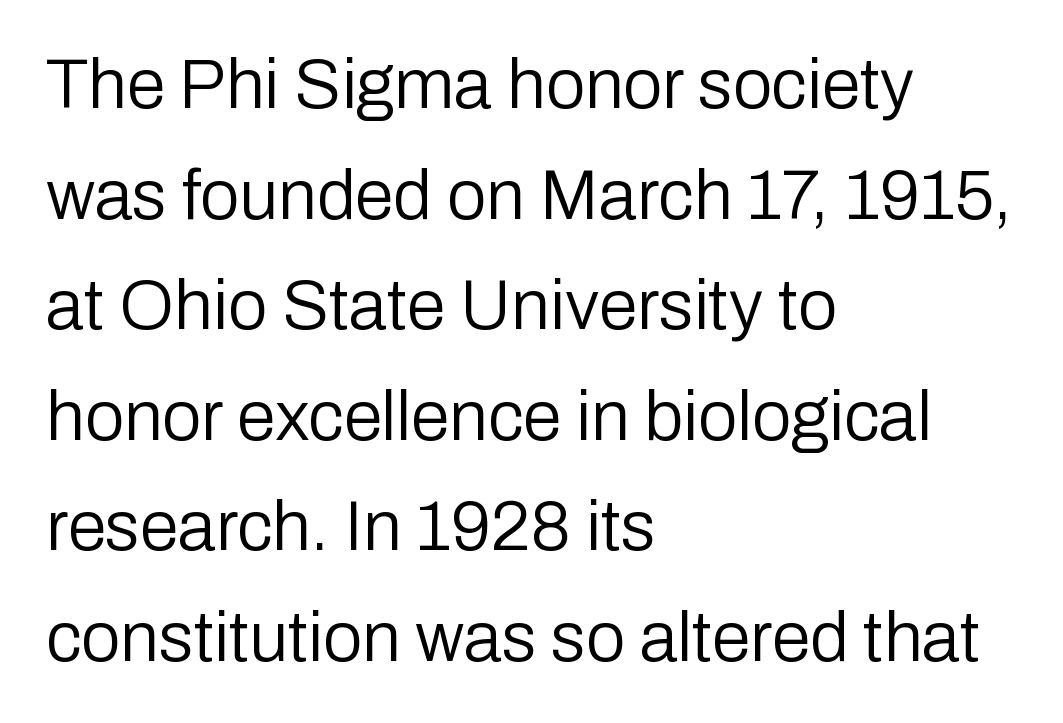
Q: Is the text bold? A: No.
Q: Is the text italic (slanted)? A: No, it is upright.
Q: Is the typeface a serif or a sans-serif typeface? A: Sans-serif.
Q: Is the text underlined? A: No.
Q: How is the paragraph aligned? A: Left-aligned.
Q: Is the spacing between letters normal or unusually wide? A: Normal.
Q: Is the spacing between lines tight, normal or loose? A: Normal.
Q: Width (condensed, normal, or wide)? A: Normal.
Q: Stroke contrast? A: Low.
Q: x-height? A: Medium.
Q: Monospaced? A: No.
